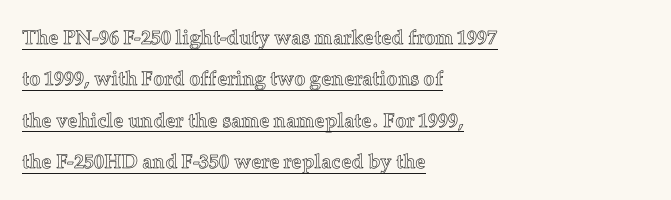
The image shows 20 px text type, upright; set left-aligned, loose line spacing (2.07x), normal letter spacing, underlined.
